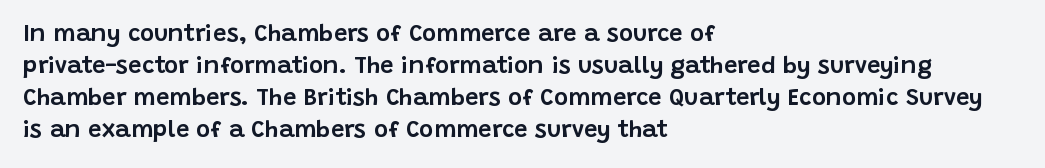
Just letters on the line, the space beneath them empty. Honestly, the row spacing looks completely unremarkable. No italicization has been applied; the sample stays upright. Teacher's note: observe the even left margin — that is flush-left alignment. Glyph-to-glyph distance matches everyday printed text.
